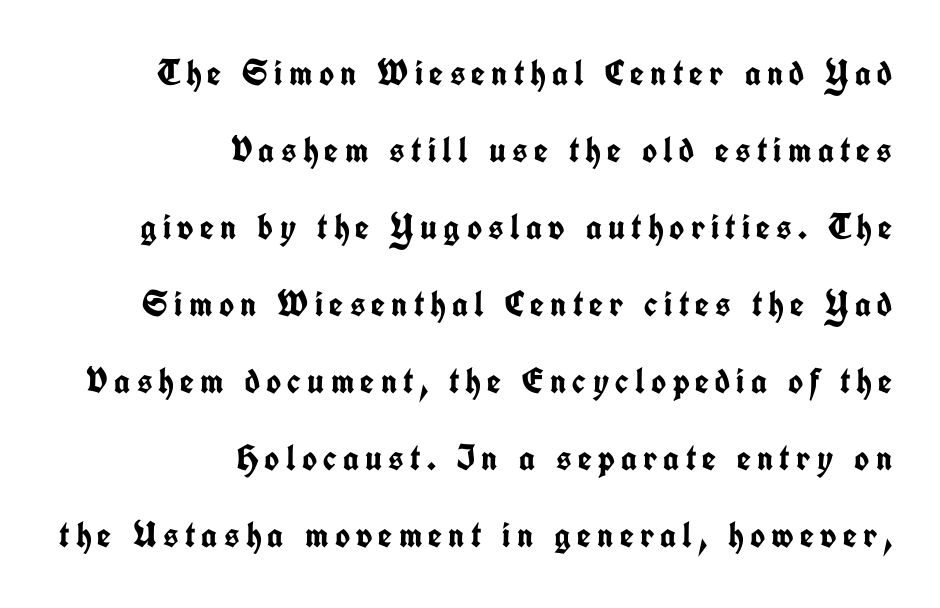
The image shows 36 px semibold, condensed sans-serif type, upright; set right-aligned, loose line spacing (2.14x), not underlined; low stroke contrast and a medium x-height.
